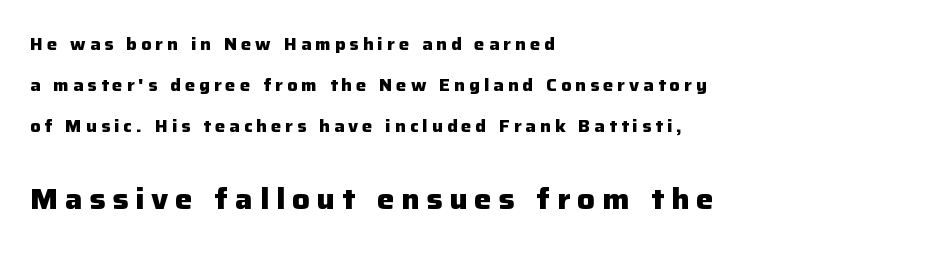
Letters rest on an invisible, unmarked baseline. This is heavy type, rendered in bold. Posture: upright roman. Here the second block reads like a headline and the first like body copy.
